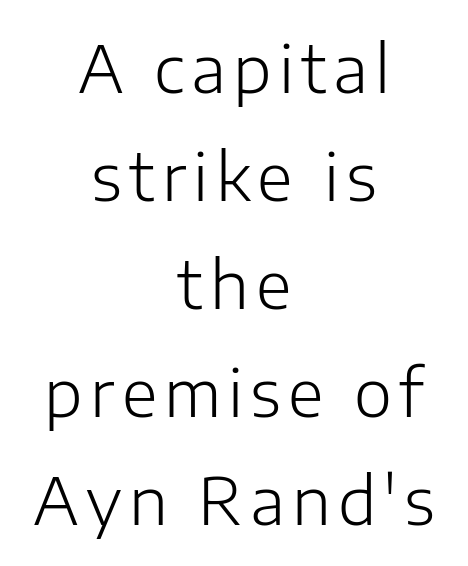
The image shows 65 px light sans-serif type, upright; set centered, normal line spacing (1.66x), not underlined; low stroke contrast and a medium x-height.
